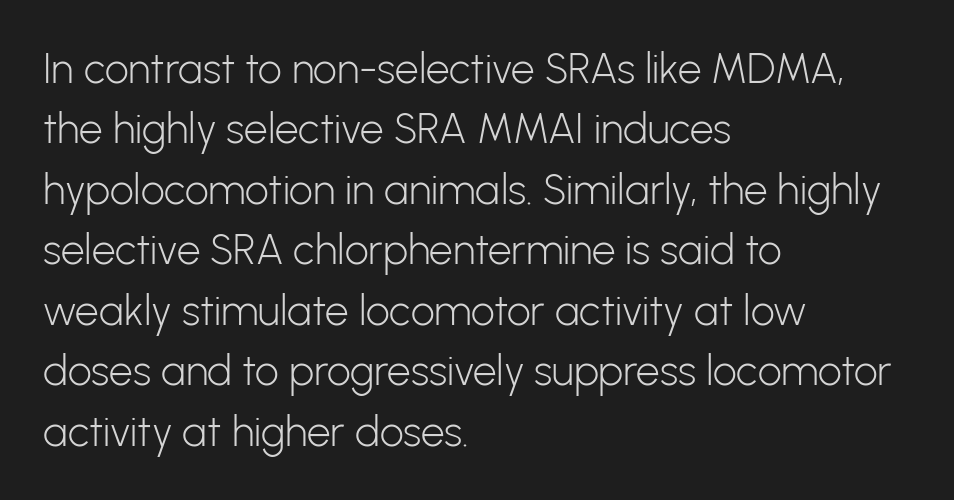
Q: Is the text bold? A: No.
Q: Is the text italic (slanted)? A: No, it is upright.
Q: Is the typeface a serif or a sans-serif typeface? A: Sans-serif.
Q: Is the text underlined? A: No.
Q: How is the paragraph aligned? A: Left-aligned.
Q: Is the spacing between letters normal or unusually wide? A: Normal.
Q: Is the spacing between lines tight, normal or loose? A: Normal.
Q: Width (condensed, normal, or wide)? A: Normal.
Q: Stroke contrast? A: Low.
Q: x-height? A: Medium.
Q: Monospaced? A: No.
